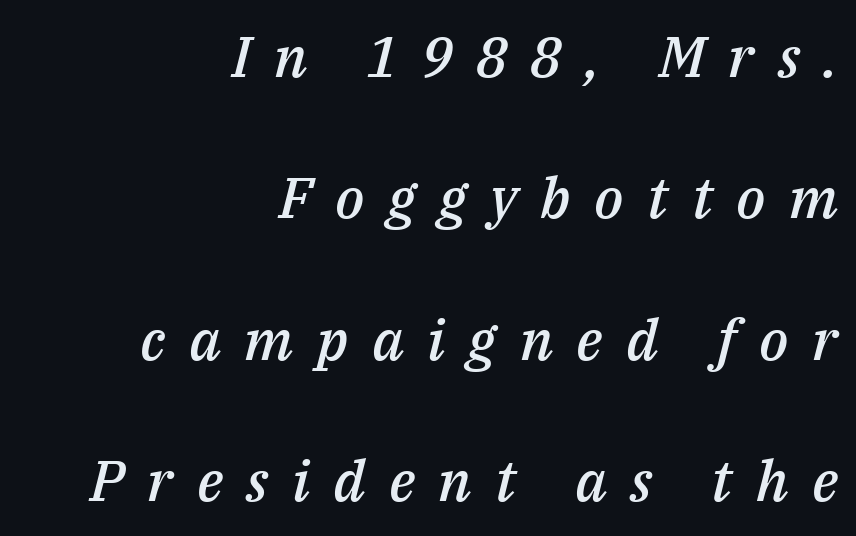
The image shows 57 px semibold type, italic (leaning right); set right-aligned, loose line spacing (2.48x), unusually wide letter spacing (+0.41 em), not underlined; medium stroke contrast and a medium x-height.
